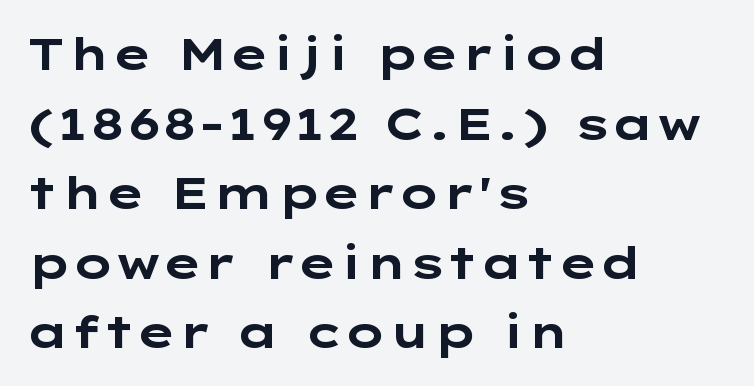
This sample uses plain, unmodified letter spacing. On the weight axis this lands at bold, roughly 700. These lines are set flush left with a ragged right edge. Posture: upright roman. A clean baseline with only descenders dipping below it.
